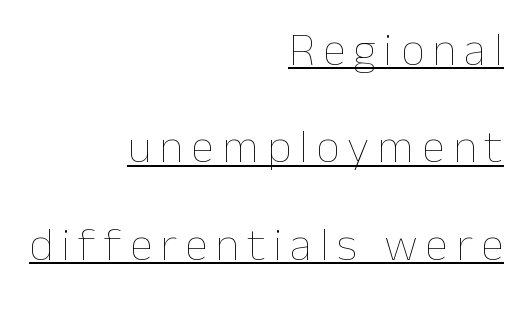
{"italic": "no", "bold": "no", "weight": "thin", "width": "normal", "stroke_contrast": "low", "x_height": "medium", "monospaced": "no", "underline": "yes", "align": "right", "line_spacing": "loose", "line_spacing_ratio": 2.07, "glyph_px": 47}
